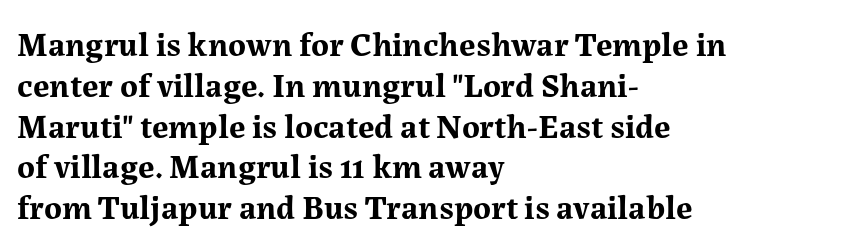
{"serif": "yes", "italic": "no", "bold": "yes", "weight": "bold", "width": "normal", "stroke_contrast": "medium", "x_height": "medium", "monospaced": "no", "underline": "no", "align": "left", "line_spacing_ratio": 1.2, "letter_spacing": "normal", "letter_spacing_em": 0.0, "glyph_px": 34}
